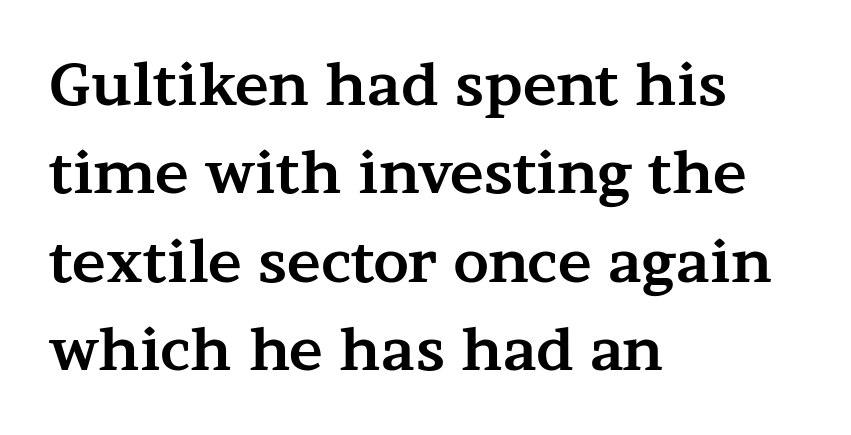
The face used here has the dense, thick strokes of a bold. A typesetter would mark this as roman, not italic. Each letter's strokes conclude with small projecting serifs. The specimen omits any rule beneath the text block's lines. Is the block centered? No — it sits flush against the left margin.
